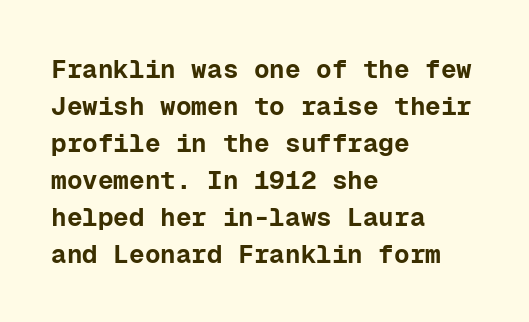
These words are printed bold, with thick strokes throughout. Between one letter and the next there's only the usual sliver of space. The letters stand straight up with perfectly vertical stems. The rendering anchors every line to the left-hand side. The leading is moderate, giving the passage an even texture.
